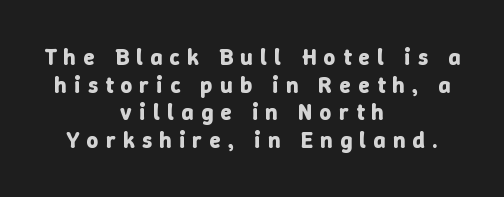
Q: Is the text bold? A: Yes.
Q: Is the text italic (slanted)? A: No, it is upright.
Q: Is the text underlined? A: No.
Q: How is the paragraph aligned? A: Centered.
Q: Is the spacing between letters normal or unusually wide? A: Unusually wide.
